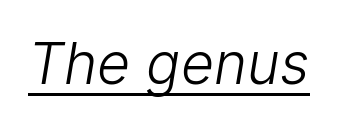
Q: Is the text bold? A: No.
Q: Is the typeface a serif or a sans-serif typeface? A: Sans-serif.
Q: Is the text underlined? A: Yes.
Q: Is the spacing between letters normal or unusually wide? A: Normal.
Q: Width (condensed, normal, or wide)? A: Normal.
Q: Stroke contrast? A: Low.
Q: x-height? A: Medium.
Q: Monospaced? A: No.
